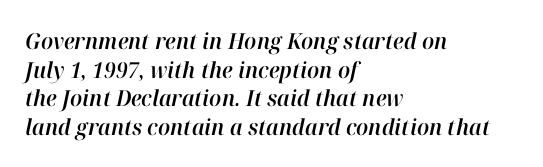
The image shows 22 px text type, italic (leaning right); set left-aligned, normal line spacing (1.3x), normal letter spacing, not underlined.
